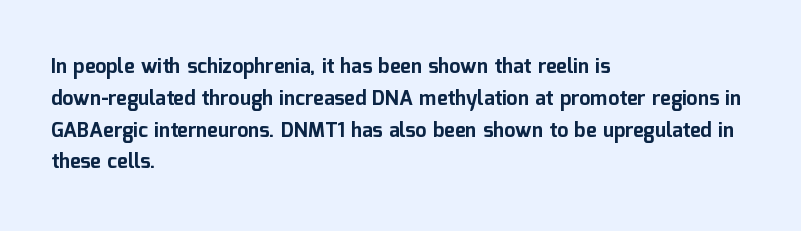
{"italic": "no", "bold": "yes", "underline": "no", "align": "left", "line_spacing": "normal", "line_spacing_ratio": 1.59, "letter_spacing": "normal", "letter_spacing_em": 0.0, "glyph_px": 20}
